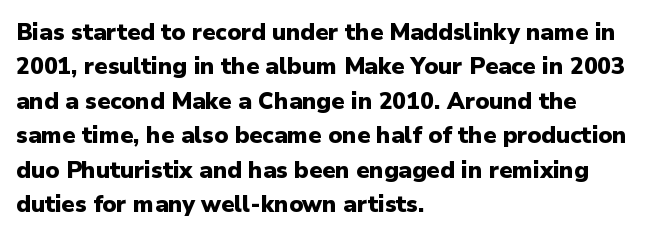
The image shows 23 px bold type, upright; set left-aligned, normal line spacing (1.5x), normal letter spacing, not underlined.
